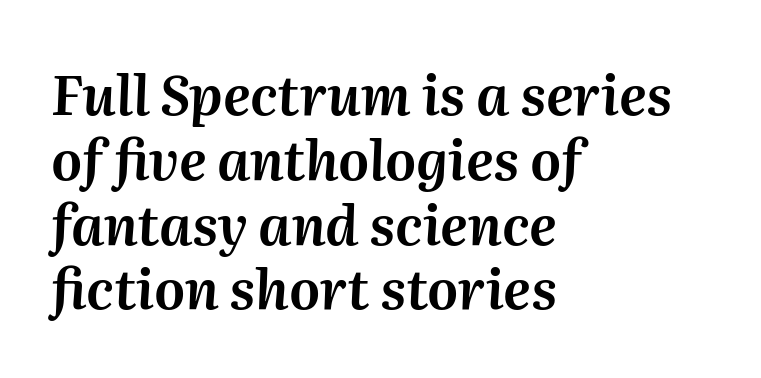
The horizontal fit of the characters is conventional and even. The zone under the glyphs is completely vacant. These lines are set flush left with a ragged right edge. Note the varied advance widths — an 'i' is clearly narrower than an 'm'.
